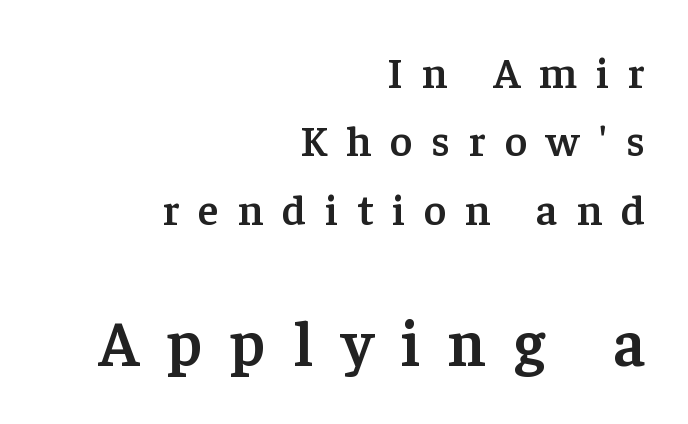
Q: Is the text bold? A: Semi-bold.
Q: Is the text italic (slanted)? A: No, it is upright.
Q: Is the typeface a serif or a sans-serif typeface? A: Serif.
Q: Is the text underlined? A: No.
Q: How is the paragraph aligned? A: Right-aligned.
Q: Is the spacing between letters normal or unusually wide? A: Unusually wide.
Q: Is the spacing between lines tight, normal or loose? A: Normal.
Q: Which block of text is set in a larger size, the first (top) or the second (bottom)? A: The second (bottom) one.
Q: Width (condensed, normal, or wide)? A: Normal.
Q: Stroke contrast? A: Low.
Q: x-height? A: Medium.
Q: Monospaced? A: No.
